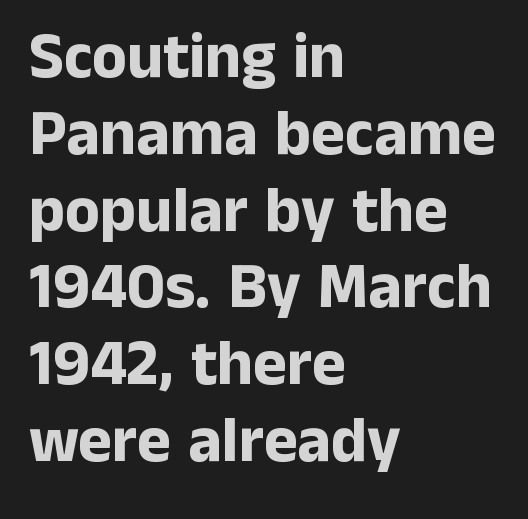
{"serif": "no", "italic": "no", "bold": "yes", "weight": "bold", "width": "normal", "stroke_contrast": "low", "x_height": "medium", "monospaced": "no", "underline": "no", "align": "left", "line_spacing_ratio": 1.2, "letter_spacing": "normal", "letter_spacing_em": 0.0, "glyph_px": 64}
